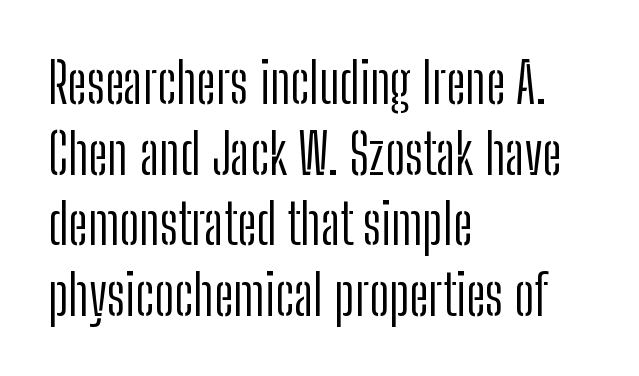
The image shows 56 px light, condensed sans-serif type, upright; set left-aligned, normal line spacing (1.26x), normal letter spacing, not underlined; low stroke contrast and a medium x-height.
